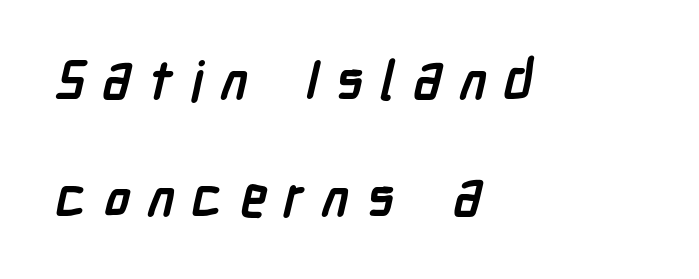
The image shows 54 px semibold, condensed sans-serif type; set left-aligned, loose line spacing (2.17x), unusually wide letter spacing (+0.32 em), not underlined; low stroke contrast and a medium x-height.
